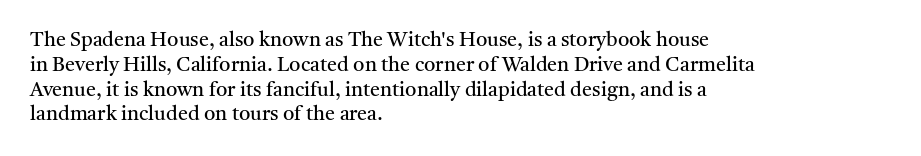
Each stroke keeps to a modest, everyday thickness or less. The type is set solid horizontally, with unmodified tracking. Italic: no, the glyphs are upright roman. In CSS terms this would be text-align: left.
